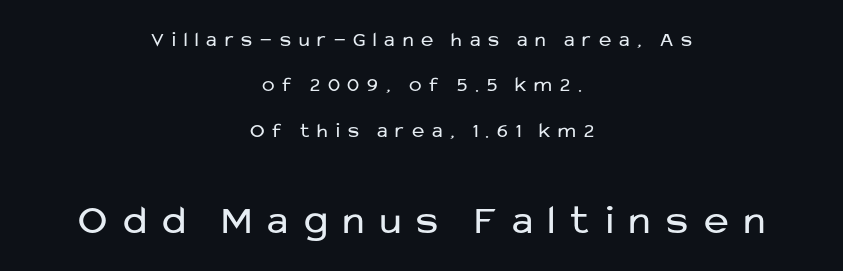
{"serif": "no", "italic": "no", "bold": "no", "weight": "regular", "width": "normal", "stroke_contrast": "low", "x_height": "medium", "monospaced": "no", "underline": "no", "align": "center", "line_spacing": "loose", "line_spacing_ratio": 2.16, "letter_spacing": "wide", "letter_spacing_em": 0.38, "larger_block": "second", "size_ratio": 2.0, "glyph_px": 42}
